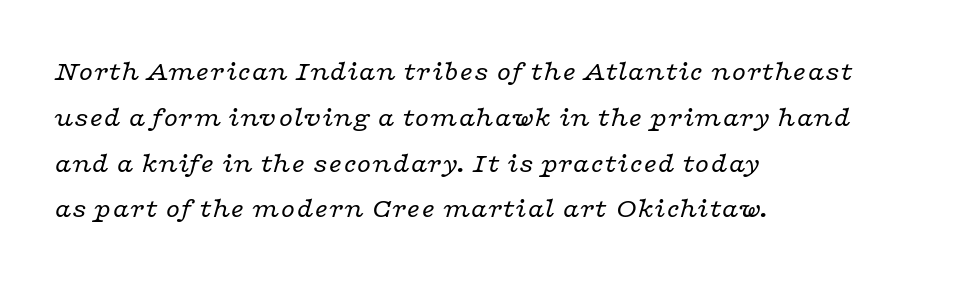
{"serif": "yes", "italic": "yes", "lean": "right", "slant_degrees": 16, "bold": "no", "weight": "regular", "width": "wide", "stroke_contrast": "low", "x_height": "medium", "monospaced": "no", "underline": "no", "align": "left", "line_spacing": "normal", "line_spacing_ratio": 1.58, "letter_spacing": "normal", "letter_spacing_em": 0.0, "glyph_px": 29}
